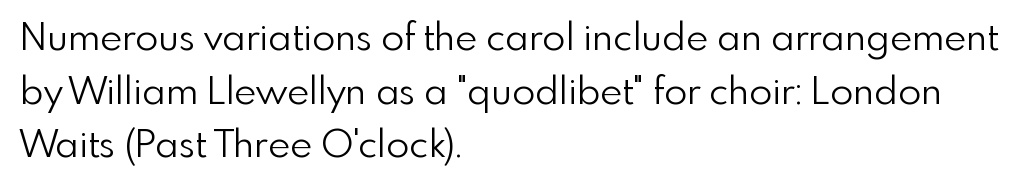
{"serif": "no", "italic": "no", "bold": "no", "weight": "light", "width": "normal", "x_height": "small", "monospaced": "no", "underline": "no", "align": "left", "line_spacing": "normal", "line_spacing_ratio": 1.41, "letter_spacing": "normal", "letter_spacing_em": 0.0, "glyph_px": 38}
